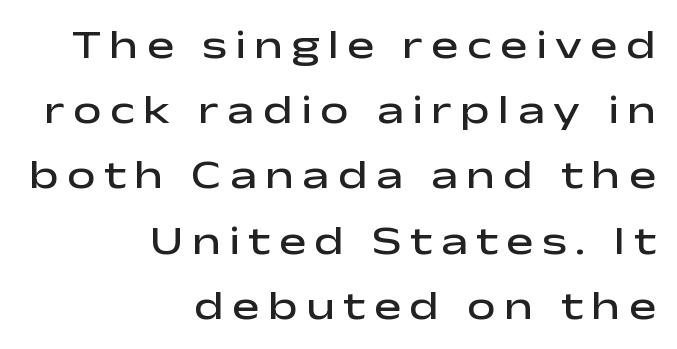
These lines are set flush right with a ragged left edge. This sample uses a sans-serif face. Inter-character spacing is expanded well beyond the font's built-in metrics. Character widths vary here, with narrow letters taking less room than wide ones. Any mark beneath the type? The region is blank. A typesetter would mark this as roman, not italic.
